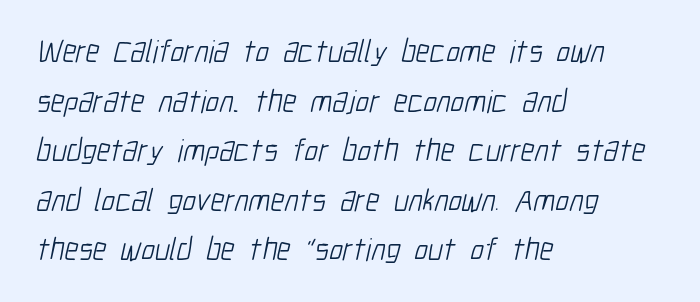
The image shows 32 px light, condensed sans-serif type; set left-aligned, normal line spacing (1.55x), normal letter spacing, not underlined; low stroke contrast and a medium x-height.
